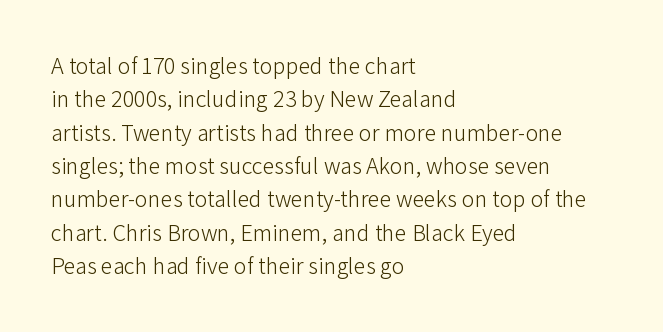
The letterforms sit at book weight or below. Posture: straight, roman, zero tilt. Tracking value appears to be zero — textbook default spacing. The passage shown stacks its lines at a standard gap. Is the block centered? No — it sits flush against the left margin. The foot of each line stays bare and open.
